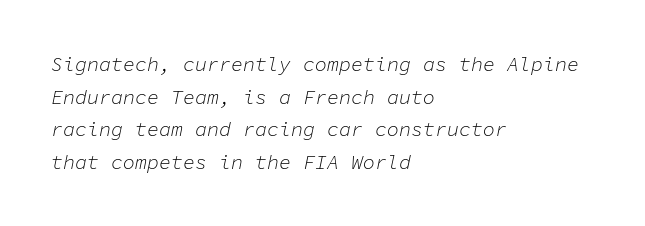
Q: Is the text bold? A: No.
Q: Is the text italic (slanted)? A: Yes, it leans right by about 11 degrees.
Q: Is the text underlined? A: No.
Q: How is the paragraph aligned? A: Left-aligned.
Q: Is the spacing between letters normal or unusually wide? A: Normal.
Q: Is the spacing between lines tight, normal or loose? A: Normal.
